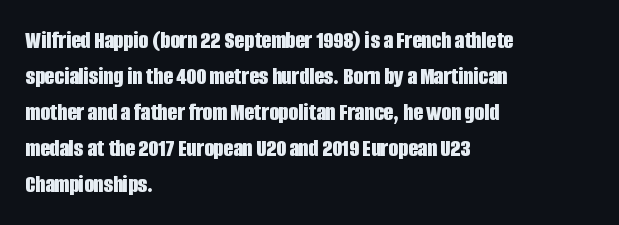
{"italic": "no", "bold": "yes", "underline": "no", "align": "left", "line_spacing": "normal", "line_spacing_ratio": 1.44, "letter_spacing": "normal", "letter_spacing_em": 0.0, "glyph_px": 25}
